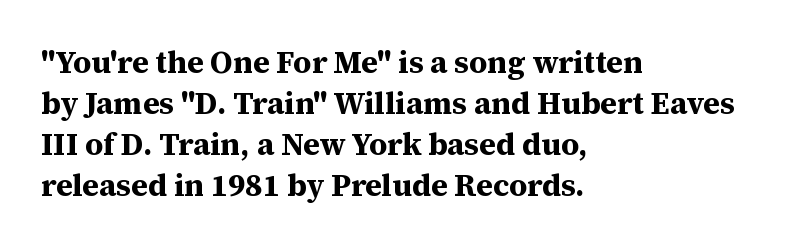
Baseline-to-baseline distance is the conventional proportion of letter height. Think of a printed novel: that variable character pitch is what you see here. This sample uses a serif face. Every letter is thick-stroked: bold, no question. The type is set solid horizontally, with unmodified tracking.
